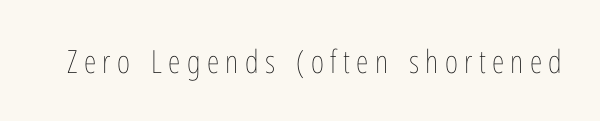
{"italic": "no", "bold": "no", "weight": "thin", "width": "condensed", "stroke_contrast": "low", "x_height": "medium", "monospaced": "no", "underline": "no", "letter_spacing": "wide", "letter_spacing_em": 0.2, "glyph_px": 32}
